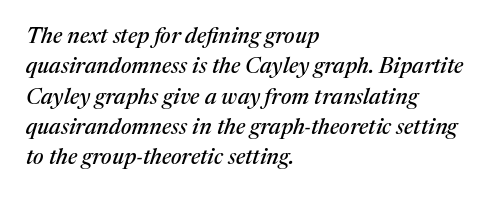
{"italic": "yes", "lean": "right", "slant_degrees": 17, "underline": "no", "align": "left", "line_spacing": "normal", "line_spacing_ratio": 1.38, "letter_spacing": "normal", "letter_spacing_em": 0.0, "glyph_px": 22}
